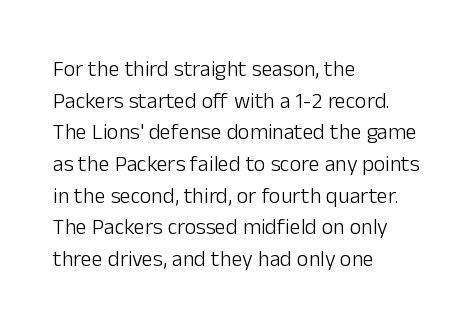
The image shows 22 px text type, upright; set left-aligned, normal line spacing (1.44x), normal letter spacing, not underlined.
